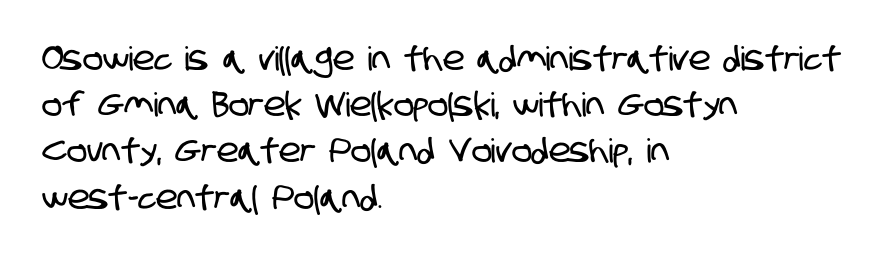
{"serif": "no", "width": "condensed", "stroke_contrast": "low", "x_height": "large", "monospaced": "no", "underline": "no", "align": "left", "line_spacing": "normal", "line_spacing_ratio": 1.4, "letter_spacing": "normal", "letter_spacing_em": 0.0, "glyph_px": 33}
